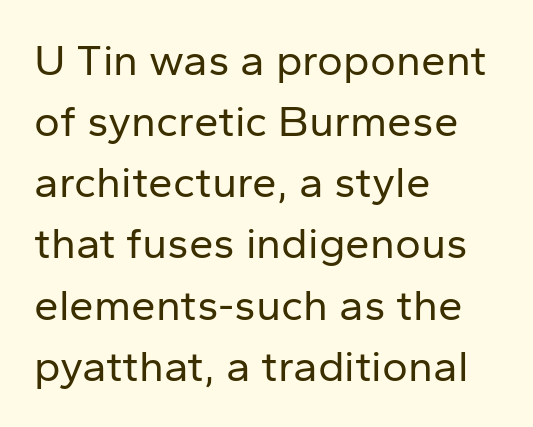
{"serif": "no", "italic": "no", "bold": "no", "weight": "regular", "width": "normal", "stroke_contrast": "low", "x_height": "medium", "monospaced": "no", "underline": "no", "align": "left", "line_spacing": "normal", "line_spacing_ratio": 1.39, "letter_spacing": "normal", "letter_spacing_em": 0.0, "glyph_px": 44}
